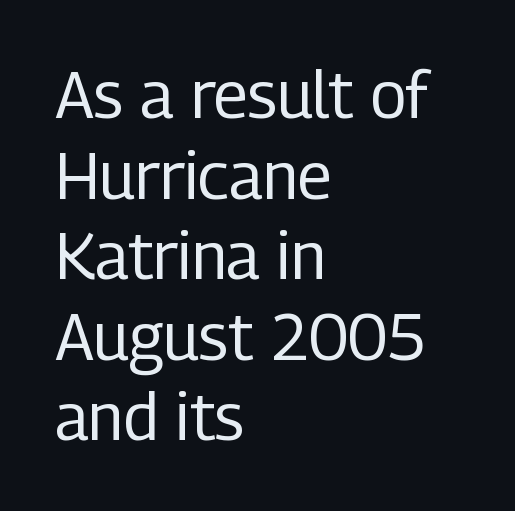
{"serif": "no", "italic": "no", "bold": "no", "weight": "regular", "width": "condensed", "stroke_contrast": "low", "x_height": "medium", "monospaced": "no", "underline": "no", "align": "left", "line_spacing_ratio": 1.24, "letter_spacing": "normal", "letter_spacing_em": 0.0, "glyph_px": 65}
